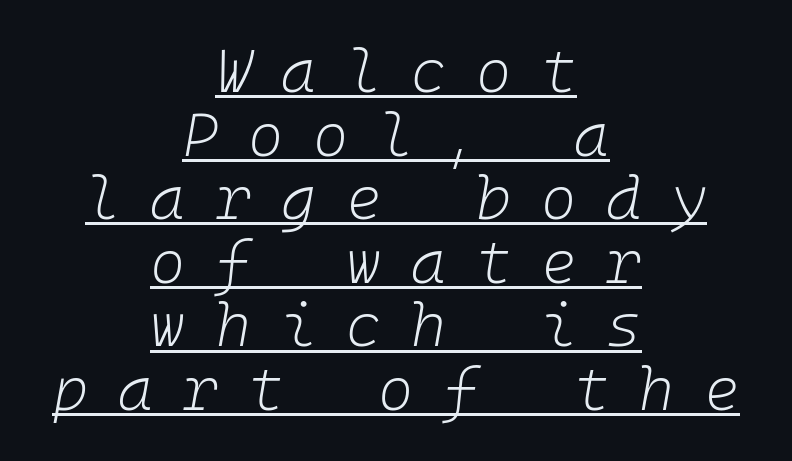
The gaps between neighbouring characters are conspicuously large. Bold? No — there's no thickening of the strokes. Does the copy run flush right? No — it is centered line by line. Does a line run under the words? Yes, clearly.
